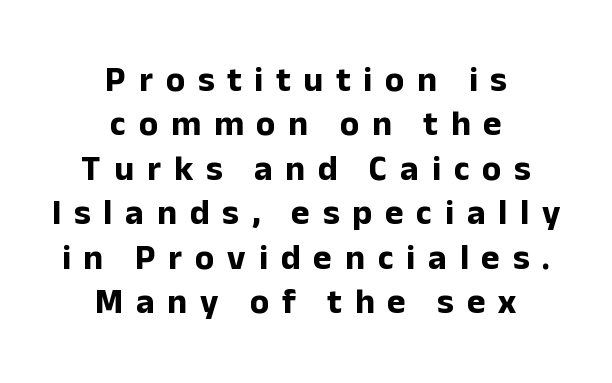
{"serif": "no", "italic": "no", "bold": "yes", "weight": "bold", "width": "normal", "stroke_contrast": "low", "x_height": "medium", "monospaced": "no", "underline": "no", "align": "center", "line_spacing": "normal", "line_spacing_ratio": 1.27, "letter_spacing": "wide", "letter_spacing_em": 0.37, "glyph_px": 35}
